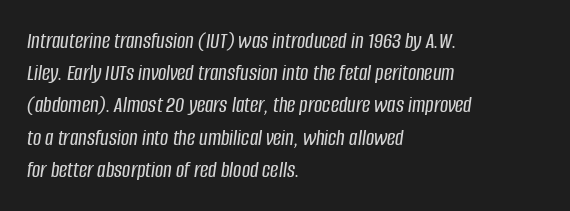
The image shows 23 px text type, italic (leaning right); set left-aligned, normal line spacing (1.4x), normal letter spacing, not underlined.
